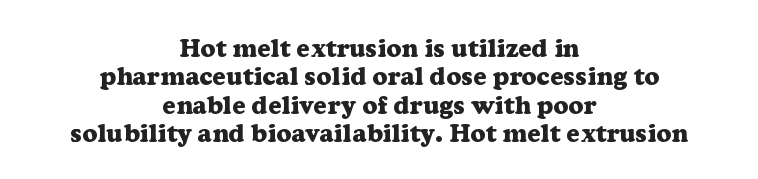
{"italic": "no", "bold": "yes", "underline": "no", "align": "center", "line_spacing": "tight", "line_spacing_ratio": 1.09, "letter_spacing": "normal", "letter_spacing_em": 0.0, "glyph_px": 26}
